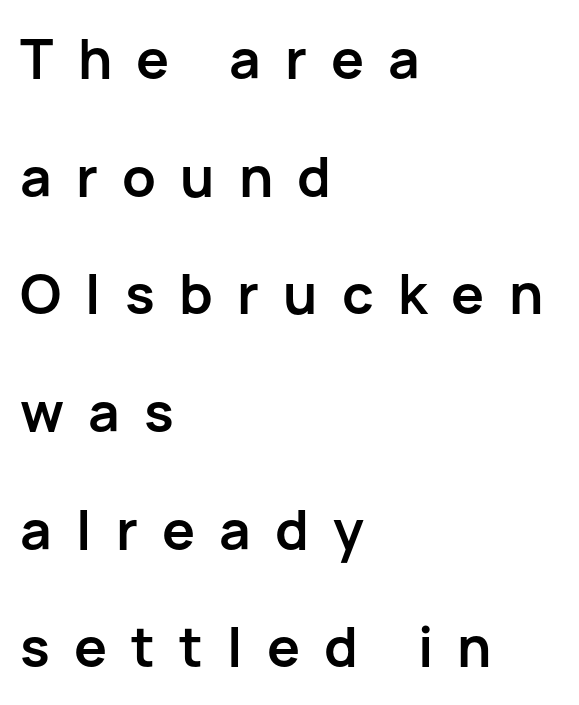
The image shows 55 px semibold sans-serif type, upright; set left-aligned, loose line spacing (2.14x), unusually wide letter spacing (+0.44 em), not underlined; low stroke contrast and a medium x-height.
